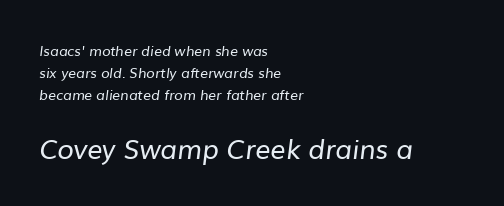
Q: Is the text bold? A: No.
Q: Is the text underlined? A: No.
Q: How is the paragraph aligned? A: Left-aligned.
Q: Is the spacing between letters normal or unusually wide? A: Normal.
Q: Is the spacing between lines tight, normal or loose? A: Normal.
Q: Which block of text is set in a larger size, the first (top) or the second (bottom)? A: The second (bottom) one.
